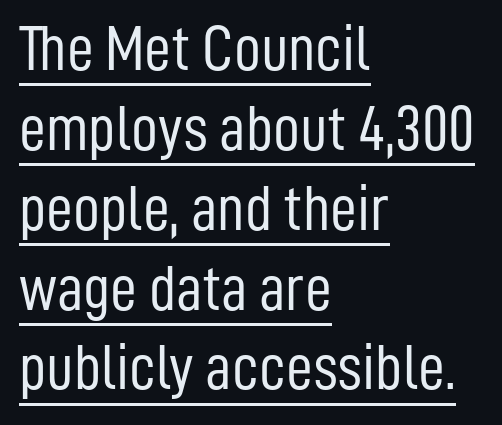
{"serif": "no", "italic": "no", "bold": "no", "weight": "light", "width": "condensed", "stroke_contrast": "low", "x_height": "medium", "monospaced": "no", "underline": "yes", "align": "left", "line_spacing_ratio": 1.21, "letter_spacing": "normal", "letter_spacing_em": 0.0, "glyph_px": 66}
